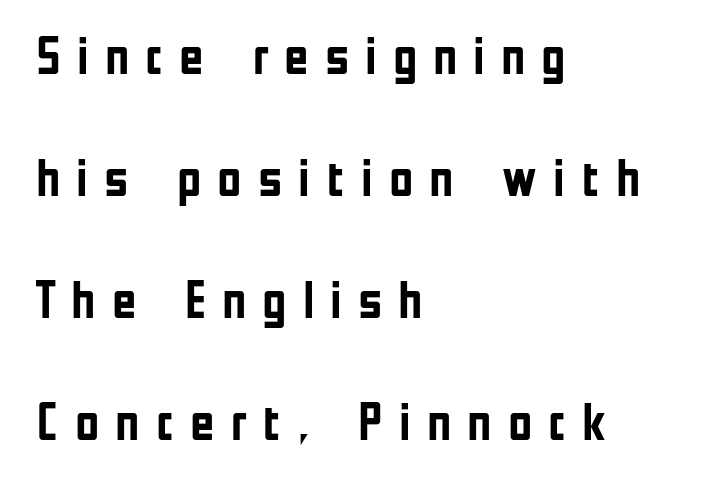
Q: Is the text bold? A: Yes.
Q: Is the text italic (slanted)? A: No, it is upright.
Q: Is the typeface a serif or a sans-serif typeface? A: Sans-serif.
Q: Is the text underlined? A: No.
Q: How is the paragraph aligned? A: Left-aligned.
Q: Is the spacing between letters normal or unusually wide? A: Unusually wide.
Q: Is the spacing between lines tight, normal or loose? A: Loose.
Q: Width (condensed, normal, or wide)? A: Condensed.
Q: Stroke contrast? A: Low.
Q: x-height? A: Medium.
Q: Monospaced? A: No.
